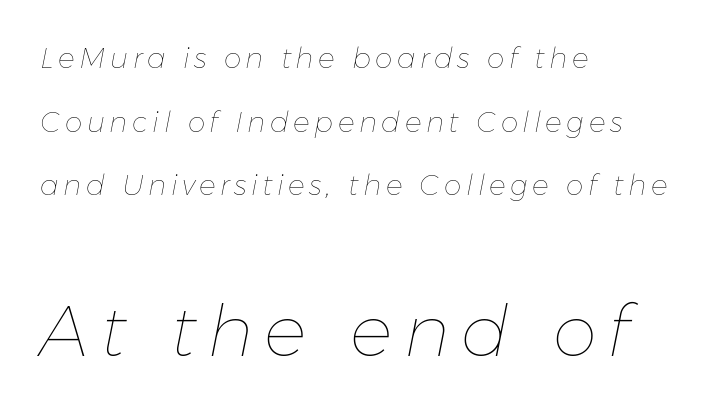
The image shows 71 px thin type, italic (leaning right); set left-aligned, loose line spacing (2.27x), not underlined; the second (bottom) block is 2.54x larger; low stroke contrast and a medium x-height.
